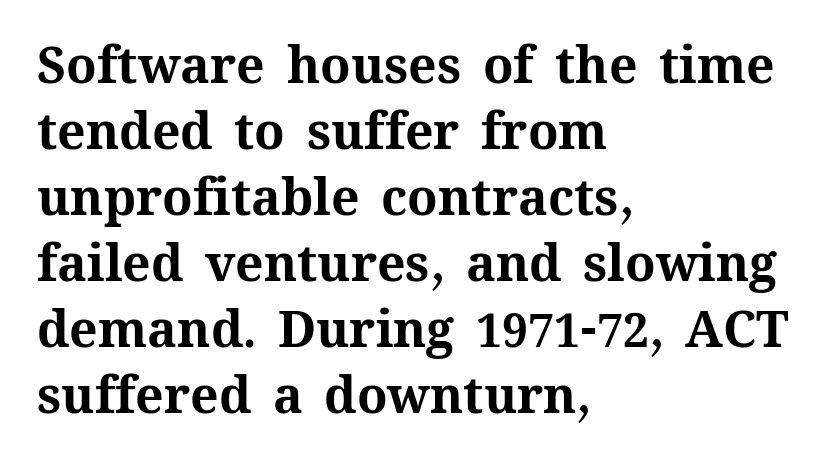
The image shows 50 px bold type, upright; set left-aligned, normal line spacing (1.32x), normal letter spacing, not underlined; medium stroke contrast and a medium x-height.
